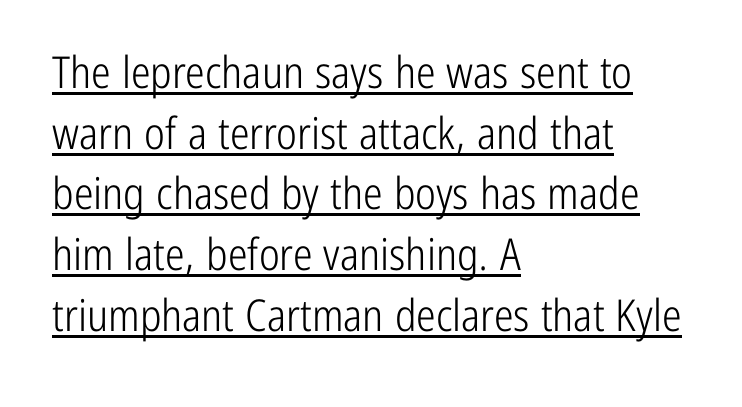
Q: Is the text bold? A: No.
Q: Is the text italic (slanted)? A: No, it is upright.
Q: Is the typeface a serif or a sans-serif typeface? A: Sans-serif.
Q: Is the text underlined? A: Yes.
Q: How is the paragraph aligned? A: Left-aligned.
Q: Is the spacing between letters normal or unusually wide? A: Normal.
Q: Is the spacing between lines tight, normal or loose? A: Normal.
Q: Width (condensed, normal, or wide)? A: Condensed.
Q: Stroke contrast? A: Low.
Q: x-height? A: Medium.
Q: Monospaced? A: No.
